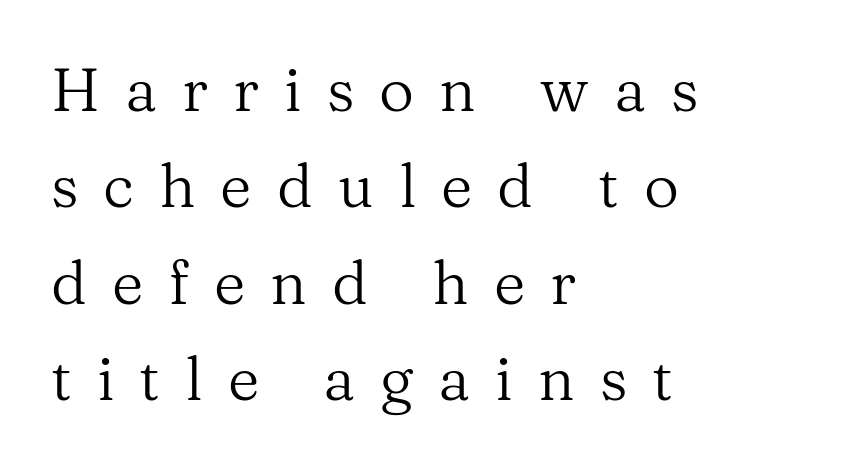
The image shows 61 px regular-weight serif type, upright; set left-aligned, normal line spacing (1.58x), unusually wide letter spacing (+0.41 em), not underlined; medium stroke contrast and a medium x-height.
